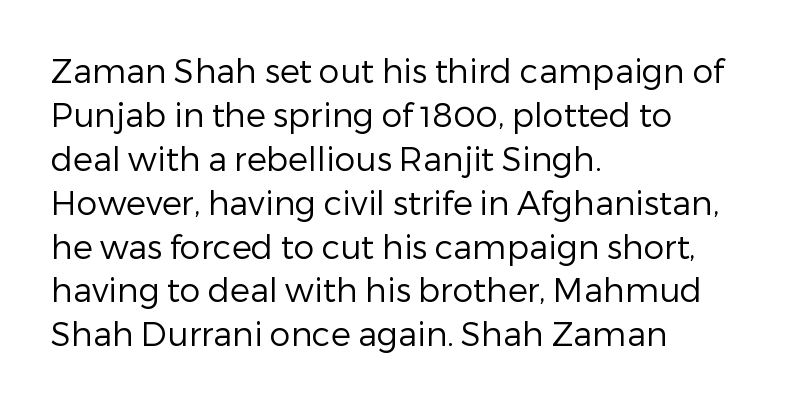
The image shows 33 px regular-weight sans-serif type, upright; set left-aligned, normal line spacing (1.33x), normal letter spacing, not underlined; low stroke contrast and a medium x-height.
